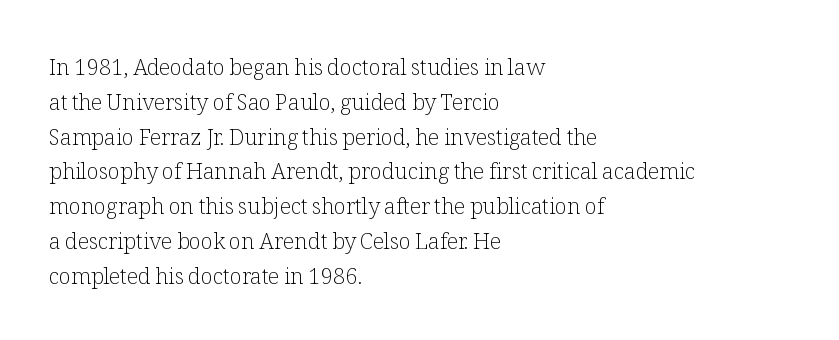
Q: Is the text bold? A: No.
Q: Is the text italic (slanted)? A: No, it is upright.
Q: Is the text underlined? A: No.
Q: How is the paragraph aligned? A: Left-aligned.
Q: Is the spacing between letters normal or unusually wide? A: Normal.
Q: Is the spacing between lines tight, normal or loose? A: Normal.
